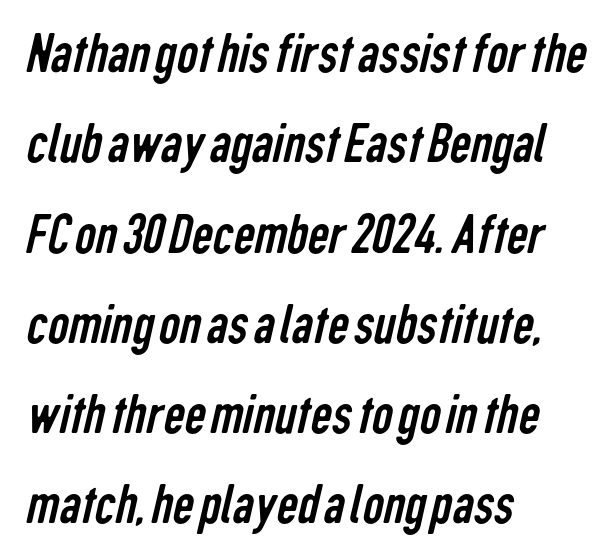
Proportional: the letters do not fall into vertical columns. The string is rendered with underlining switched off. Tracking here is standard; glyphs follow each other at the usual distance. On a weight scale, this lands at 450 or below.
